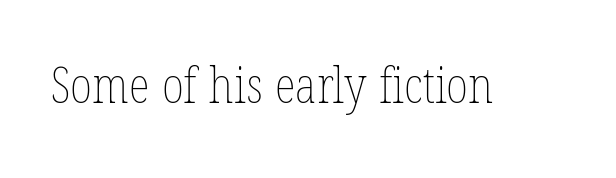
The image shows 49 px thin, condensed type, upright; set normal letter spacing, not underlined; low stroke contrast and a medium x-height.
